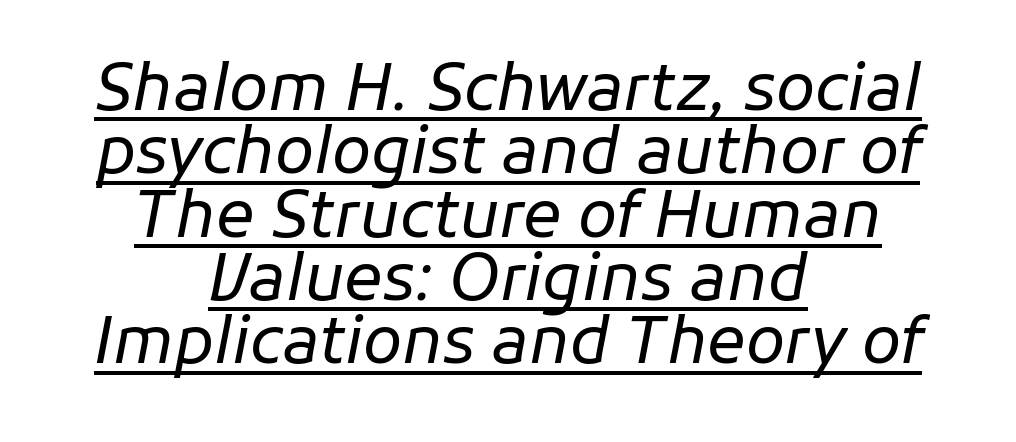
Think standard paragraph weight, or any step lighter than that. The whole block is typeset with a tilt. Glyph-to-glyph distance matches everyday printed text. A baseline rule has been typeset under these characters.
